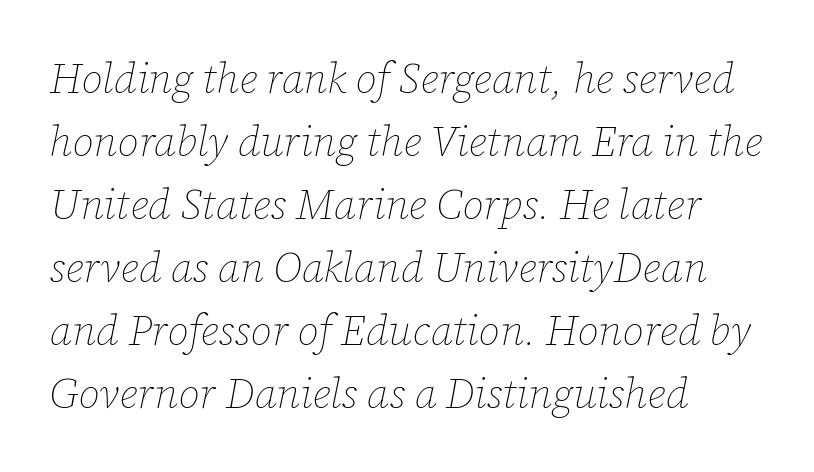
The glyphs look as if they've been sheared to an angle. The letters sit at their default tracking, neither squeezed nor spread. The words here are not underlined. Is this a fixed-width face? No — the glyphs have proportional, varying widths.
